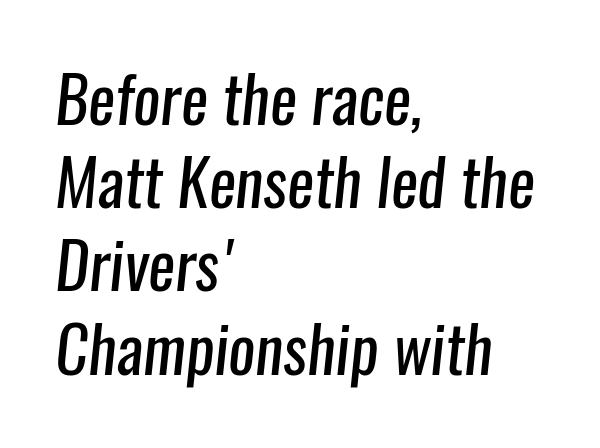
The vertical gap from one line to the next is medium. Compared with a typical body face, this is equally light or lighter still. Words appear dense and cohesive because spacing is normal. Are there feet on the stems? There aren't — it's a sans. These lines are rendered in a variable-pitch font. Layout note: lines flush left.
